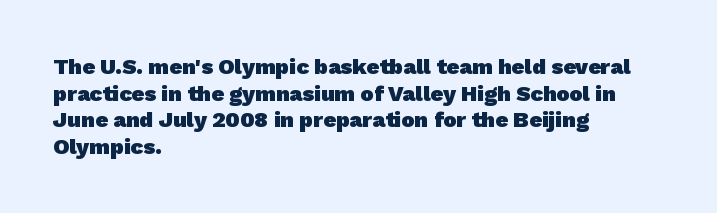
Q: Is the text bold? A: Yes.
Q: Is the text underlined? A: No.
Q: How is the paragraph aligned? A: Left-aligned.
Q: Is the spacing between letters normal or unusually wide? A: Normal.
